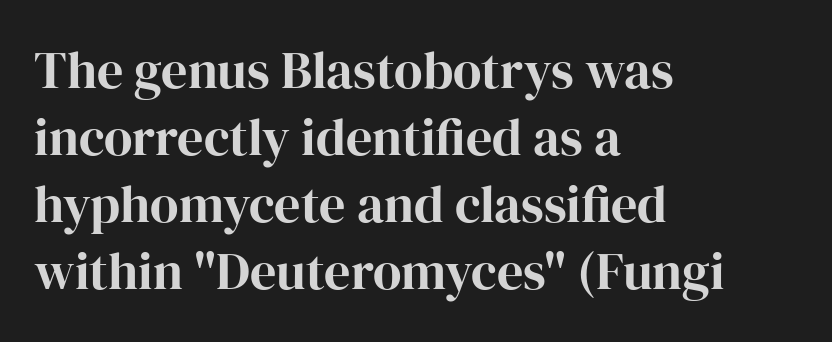
The image shows 52 px serif type, upright; set left-aligned, normal line spacing (1.29x), normal letter spacing, not underlined; high stroke contrast and a medium x-height.
